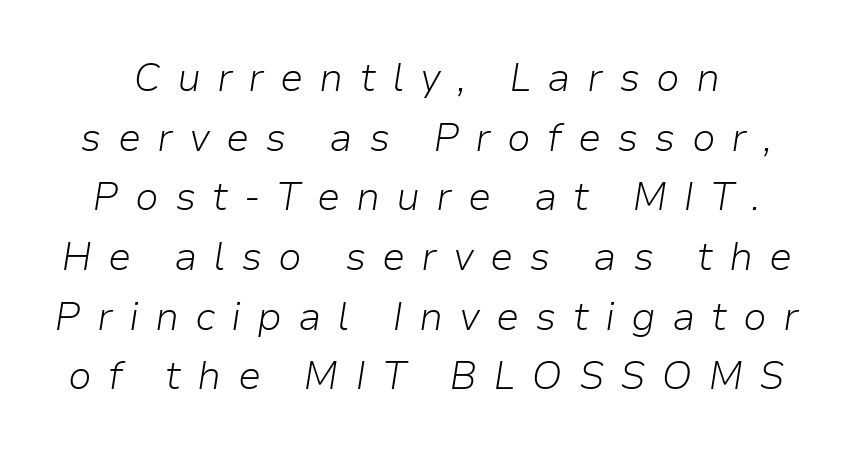
The image shows 39 px light type, italic (leaning right); set normal line spacing (1.53x), unusually wide letter spacing (+0.41 em), not underlined; low stroke contrast and a medium x-height.
